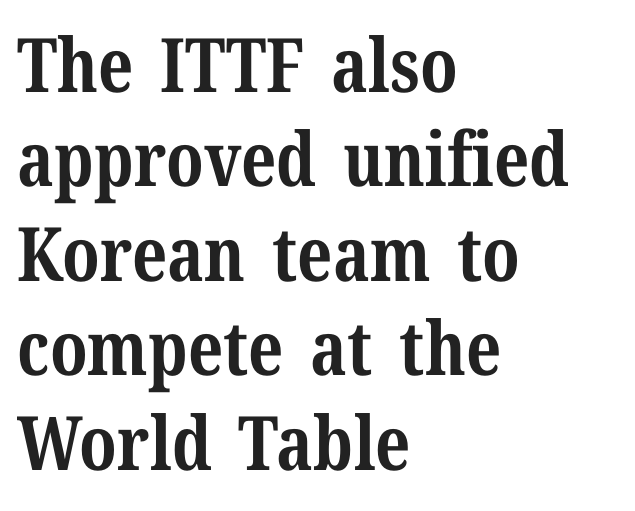
Q: Is the text bold? A: Yes.
Q: Is the text italic (slanted)? A: No, it is upright.
Q: Is the typeface a serif or a sans-serif typeface? A: Serif.
Q: Is the text underlined? A: No.
Q: How is the paragraph aligned? A: Left-aligned.
Q: Is the spacing between letters normal or unusually wide? A: Normal.
Q: Is the spacing between lines tight, normal or loose? A: Normal.
Q: Width (condensed, normal, or wide)? A: Normal.
Q: Stroke contrast? A: Medium.
Q: x-height? A: Medium.
Q: Monospaced? A: No.
